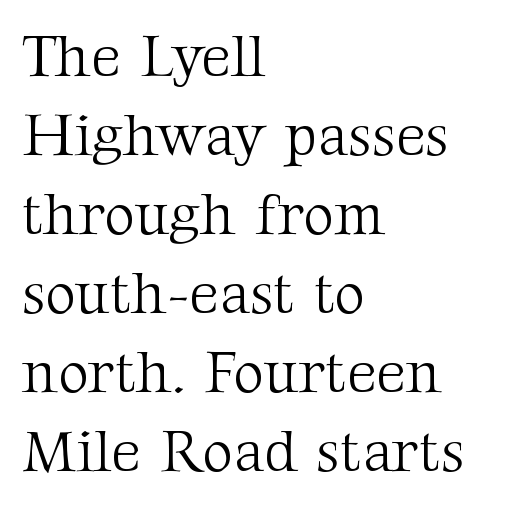
Stroke terminals: seriffed. Underlining? Definitely not there. Notice how the stems are strictly vertical — no italics here. Varying glyph widths throughout — classic text-font behaviour.
